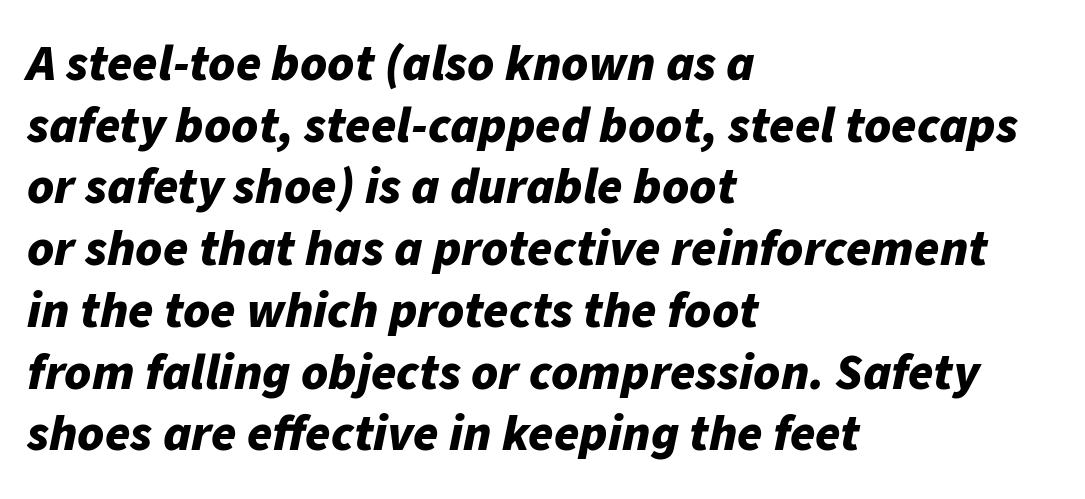
The image shows 51 px bold type, italic (leaning right); set left-aligned, line spacing 1.21x, normal letter spacing, not underlined; low stroke contrast and a medium x-height.
